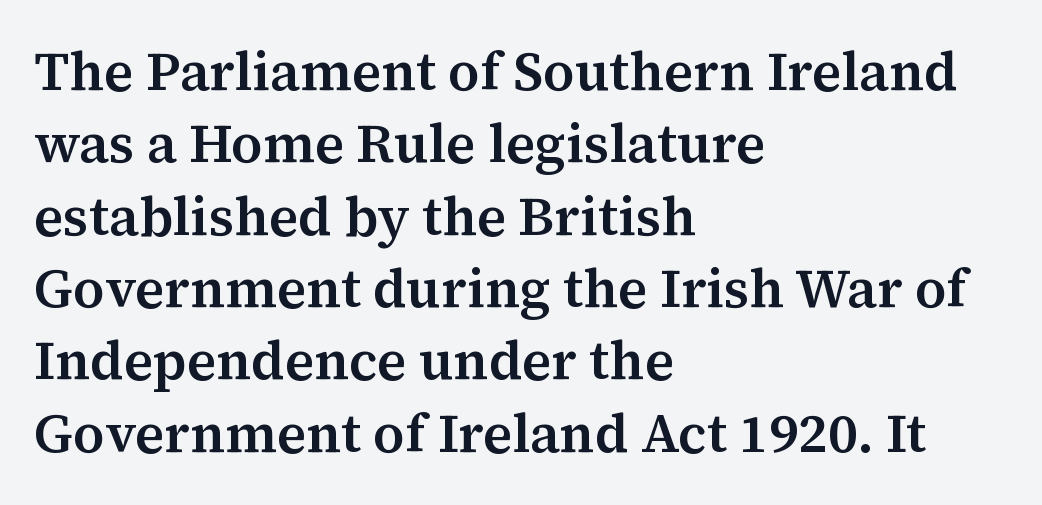
The image shows 54 px serif type, upright; set left-aligned, normal line spacing (1.34x), normal letter spacing, not underlined; medium stroke contrast and a medium x-height.
